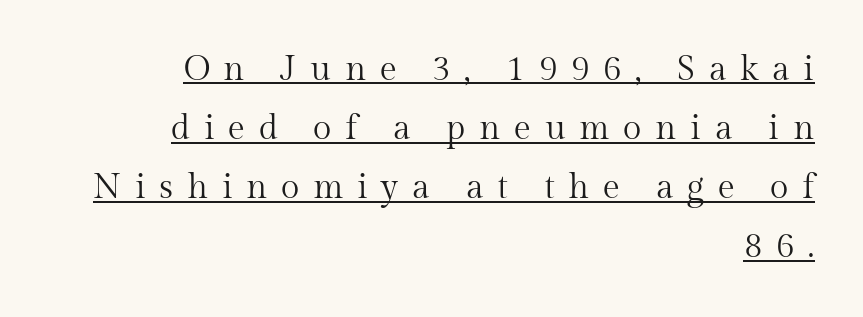
Q: Is the text bold? A: No.
Q: Is the text italic (slanted)? A: No, it is upright.
Q: Is the typeface a serif or a sans-serif typeface? A: Serif.
Q: Is the text underlined? A: Yes.
Q: How is the paragraph aligned? A: Right-aligned.
Q: Is the spacing between letters normal or unusually wide? A: Unusually wide.
Q: Width (condensed, normal, or wide)? A: Normal.
Q: Stroke contrast? A: Medium.
Q: x-height? A: Medium.
Q: Monospaced? A: No.
